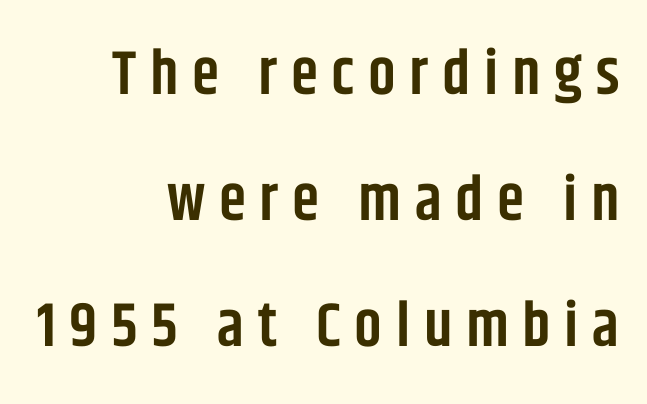
Q: Is the text bold? A: Semi-bold.
Q: Is the text italic (slanted)? A: No, it is upright.
Q: Is the typeface a serif or a sans-serif typeface? A: Sans-serif.
Q: Is the text underlined? A: No.
Q: How is the paragraph aligned? A: Right-aligned.
Q: Is the spacing between letters normal or unusually wide? A: Unusually wide.
Q: Is the spacing between lines tight, normal or loose? A: Loose.
Q: Width (condensed, normal, or wide)? A: Condensed.
Q: Stroke contrast? A: Low.
Q: x-height? A: Large.
Q: Monospaced? A: No.
